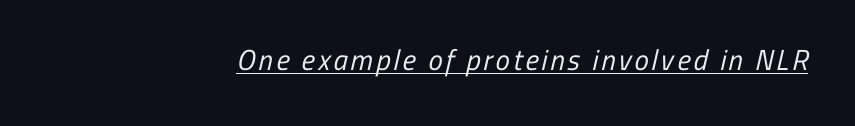
Q: Is the text bold? A: No.
Q: Is the typeface a serif or a sans-serif typeface? A: Sans-serif.
Q: Is the text underlined? A: Yes.
Q: Width (condensed, normal, or wide)? A: Condensed.
Q: Stroke contrast? A: Low.
Q: x-height? A: Medium.
Q: Monospaced? A: No.
